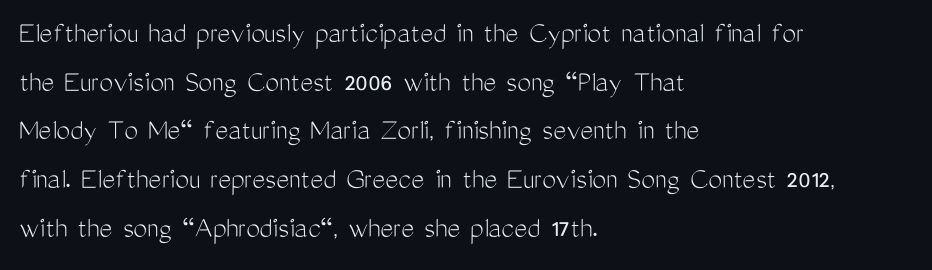
The image shows 31 px light, condensed sans-serif type, upright; set left-aligned, normal line spacing (1.57x), normal letter spacing, not underlined; medium stroke contrast and a medium x-height.
